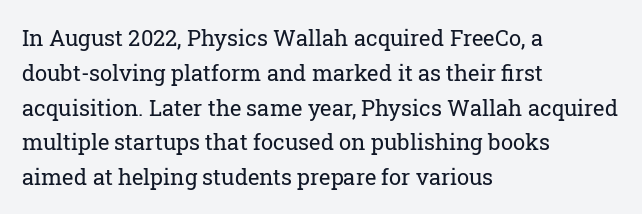
The image shows 22 px text type, upright; set left-aligned, normal line spacing (1.58x), normal letter spacing, not underlined.
